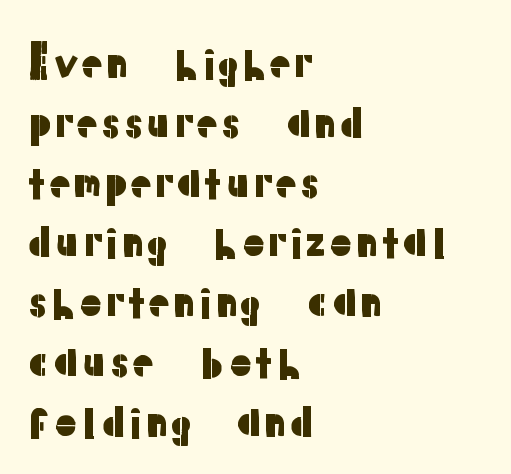
The image shows 43 px sans-serif type, upright; set left-aligned, normal line spacing (1.39x), normal letter spacing, not underlined; low stroke contrast and a medium x-height.
